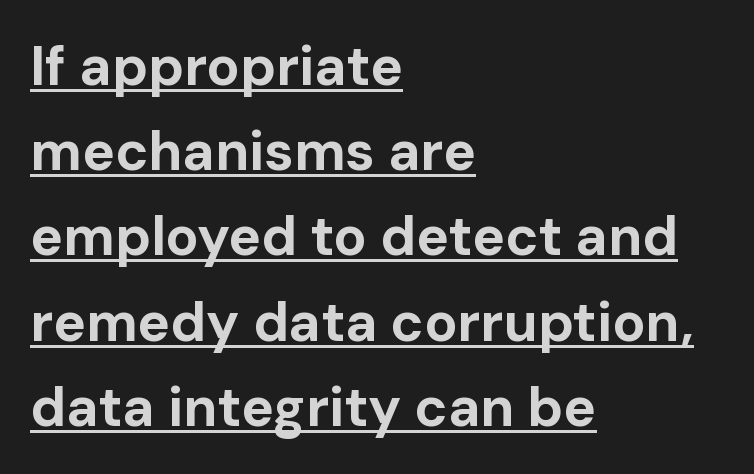
Q: Is the text bold? A: Yes.
Q: Is the text italic (slanted)? A: No, it is upright.
Q: Is the typeface a serif or a sans-serif typeface? A: Sans-serif.
Q: Is the text underlined? A: Yes.
Q: How is the paragraph aligned? A: Left-aligned.
Q: Is the spacing between letters normal or unusually wide? A: Normal.
Q: Is the spacing between lines tight, normal or loose? A: Normal.
Q: Width (condensed, normal, or wide)? A: Normal.
Q: Stroke contrast? A: Low.
Q: x-height? A: Medium.
Q: Monospaced? A: No.
